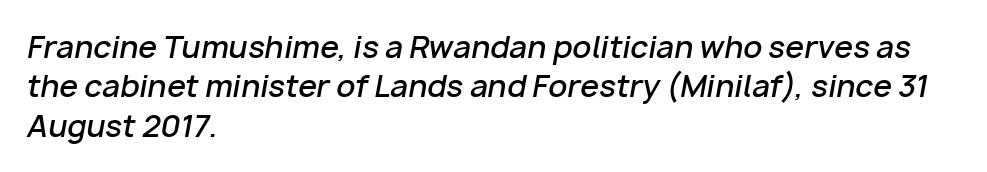
{"italic": "yes", "lean": "right", "slant_degrees": 10, "bold": "semi", "weight": "semibold", "width": "normal", "stroke_contrast": "low", "x_height": "medium", "monospaced": "no", "underline": "no", "align": "left", "line_spacing": "normal", "line_spacing_ratio": 1.31, "letter_spacing": "normal", "letter_spacing_em": 0.0, "glyph_px": 30}
